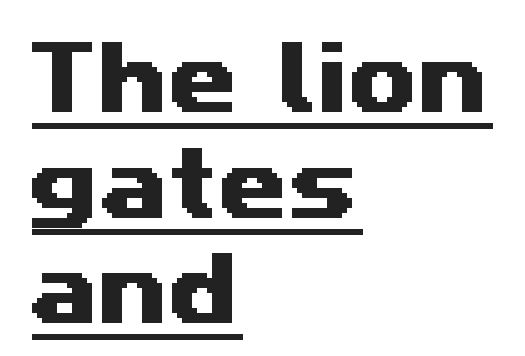
{"serif": "no", "width": "wide", "stroke_contrast": "medium", "x_height": "medium", "monospaced": "no", "underline": "yes", "align": "left", "line_spacing": "normal", "line_spacing_ratio": 1.32, "letter_spacing": "normal", "letter_spacing_em": 0.0, "glyph_px": 80}
